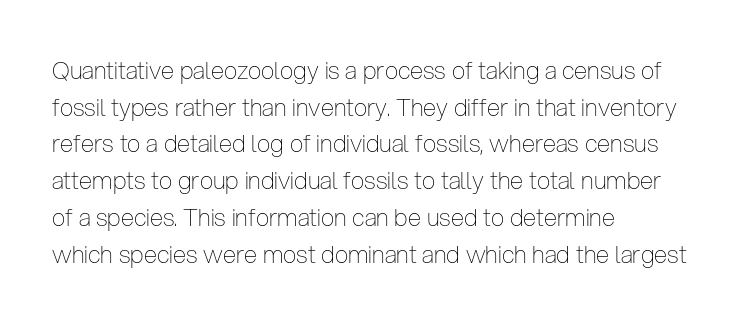
Q: Is the text bold? A: No.
Q: Is the text italic (slanted)? A: No, it is upright.
Q: Is the text underlined? A: No.
Q: How is the paragraph aligned? A: Left-aligned.
Q: Is the spacing between letters normal or unusually wide? A: Normal.
Q: Is the spacing between lines tight, normal or loose? A: Normal.
